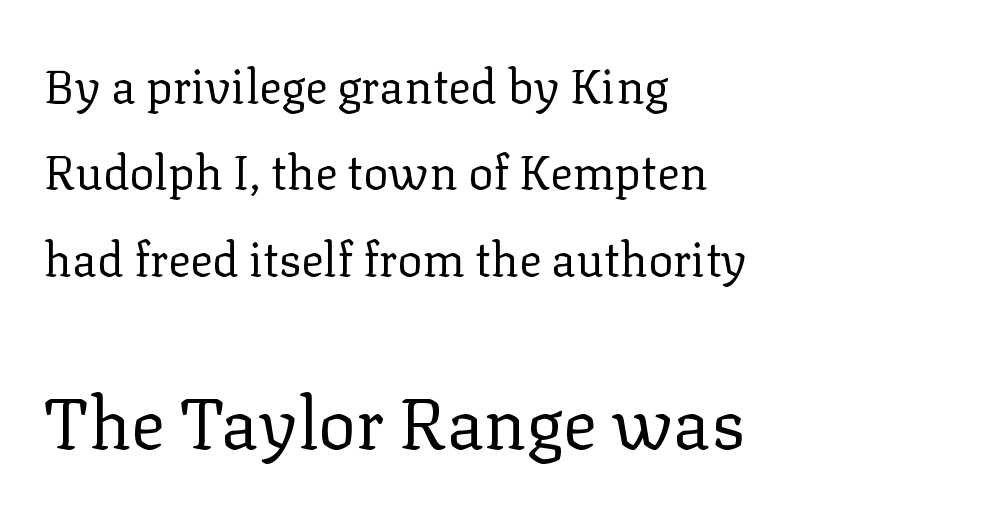
{"serif": "yes", "italic": "no", "bold": "no", "weight": "regular", "width": "normal", "stroke_contrast": "low", "x_height": "medium", "monospaced": "no", "underline": "no", "align": "left", "line_spacing_ratio": 1.84, "letter_spacing": "normal", "letter_spacing_em": 0.0, "larger_block": "second", "size_ratio": 1.51, "glyph_px": 71}
